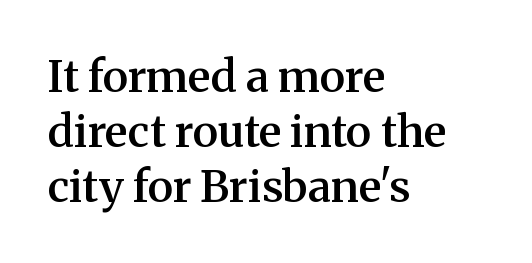
The image shows 44 px semibold serif type, upright; set left-aligned, normal line spacing (1.25x), normal letter spacing, not underlined; medium stroke contrast and a medium x-height.
